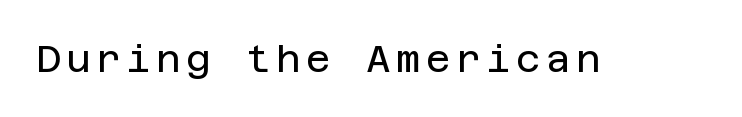
Stems and bowls with no extra thickness — not bold. Each row of text sits above clean, open space. Italic: no, the glyphs are upright roman. What kind of face is this? One without serifs — a sans.
